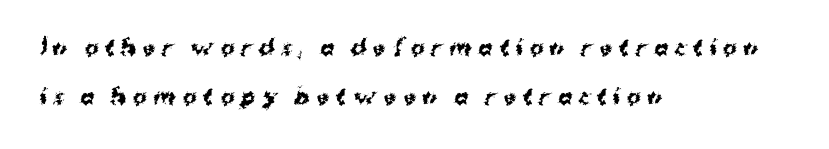
The image shows 21 px bold type; set left-aligned, loose line spacing (2.33x), unusually wide letter spacing (+0.31 em), not underlined.
